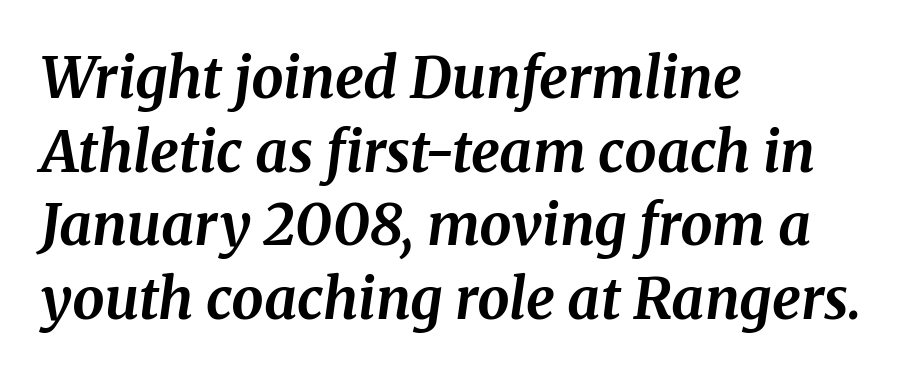
{"serif": "yes", "italic": "yes", "lean": "right", "slant_degrees": 8, "bold": "yes", "weight": "bold", "width": "normal", "stroke_contrast": "medium", "x_height": "medium", "monospaced": "no", "underline": "no", "align": "left", "line_spacing": "normal", "line_spacing_ratio": 1.29, "letter_spacing": "normal", "letter_spacing_em": 0.0, "glyph_px": 57}
